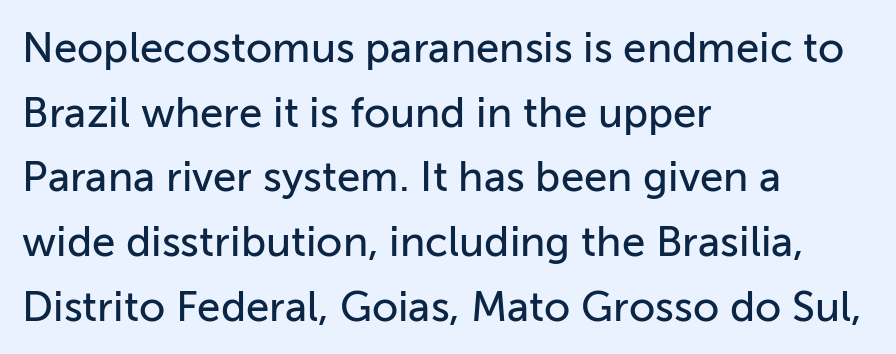
The image shows 42 px sans-serif type, upright; set left-aligned, normal line spacing (1.54x), normal letter spacing, not underlined; low stroke contrast and a medium x-height.
